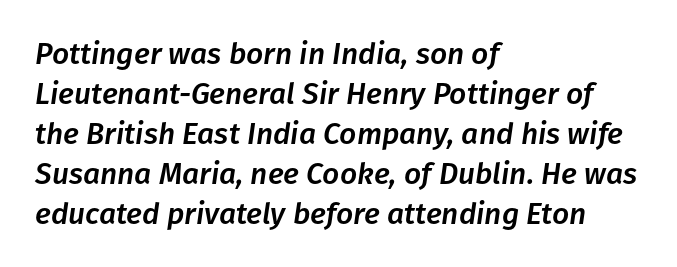
Q: Is the text italic (slanted)? A: Yes, it leans right by about 8 degrees.
Q: Is the text underlined? A: No.
Q: How is the paragraph aligned? A: Left-aligned.
Q: Is the spacing between letters normal or unusually wide? A: Normal.
Q: Is the spacing between lines tight, normal or loose? A: Normal.
Q: Width (condensed, normal, or wide)? A: Normal.
Q: Stroke contrast? A: Low.
Q: x-height? A: Medium.
Q: Monospaced? A: No.
